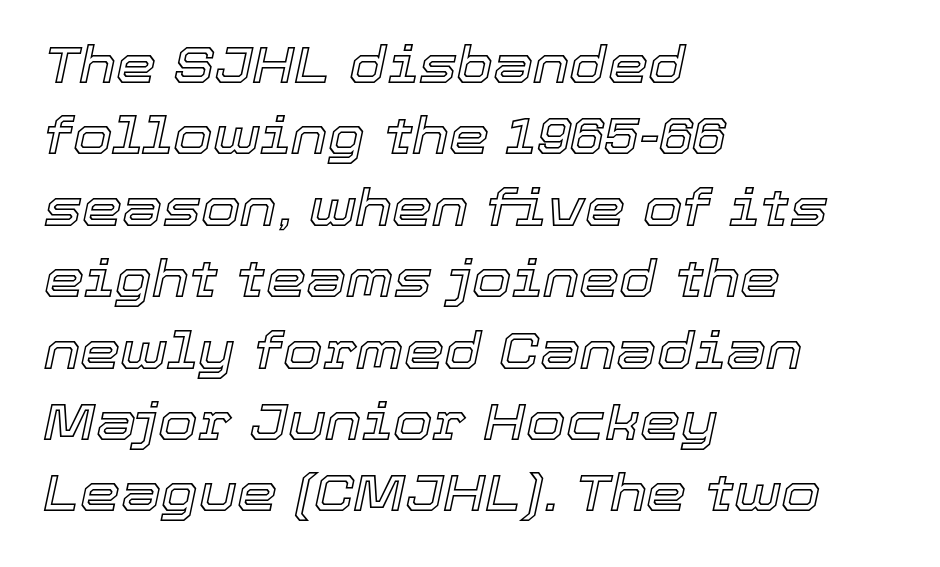
Would a proofreader flag this as italicized? Yes. The passage shown is not underscored anywhere. Each word holds together tightly as a unit, with standard inter-letter gaps. This block has exactly the height ordinary leading produces. Here the designer chose a conventional face with non-uniform glyph widths.
